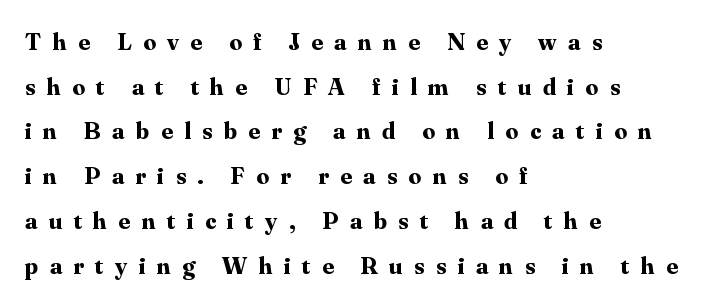
Q: Is the text bold? A: Yes.
Q: Is the text italic (slanted)? A: No, it is upright.
Q: Is the text underlined? A: No.
Q: How is the paragraph aligned? A: Left-aligned.
Q: Is the spacing between letters normal or unusually wide? A: Unusually wide.
